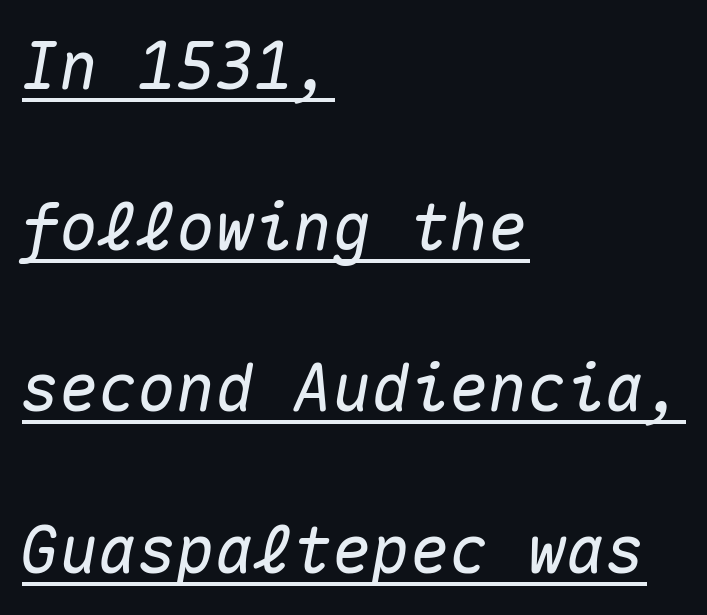
The image shows 65 px text type, italic (leaning right), monospaced; set left-aligned, loose line spacing (2.48x), normal letter spacing, underlined; medium stroke contrast and a medium x-height.
